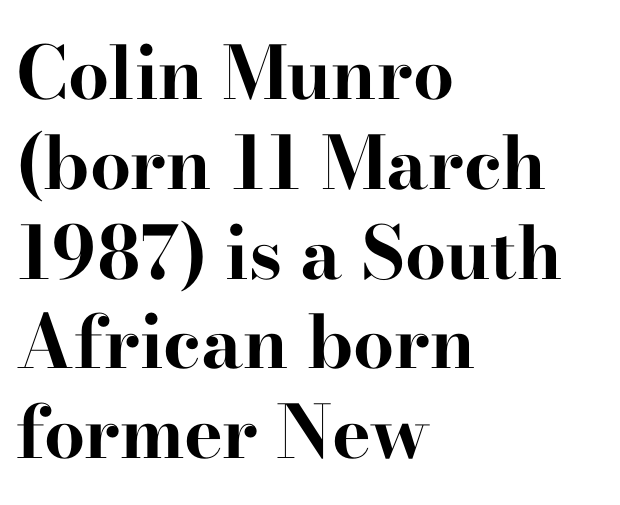
{"serif": "yes", "italic": "no", "bold": "yes", "weight": "bold", "width": "wide", "stroke_contrast": "high", "x_height": "small", "monospaced": "no", "underline": "no", "align": "left", "line_spacing_ratio": 1.23, "letter_spacing": "normal", "letter_spacing_em": 0.0, "glyph_px": 73}
